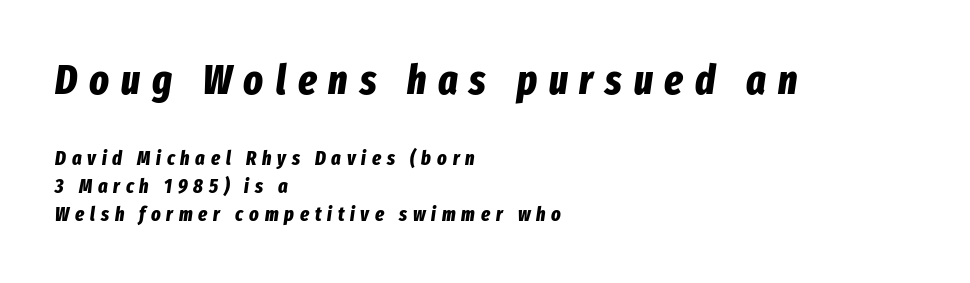
Horizontally, the lines are justified to the leading edge only. A typesetter would call this proportional, since set widths differ per character. This is oblique type, the kind used for emphasis or titles. No word sits above an underline. Each glyph is drawn with heavy, bold strokes. The passage shown stacks its lines at a standard gap.
